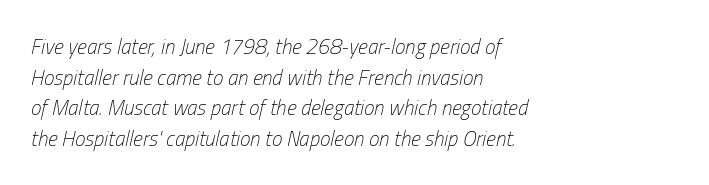
The image shows 21 px text type, italic (leaning right); set left-aligned, normal line spacing (1.46x), normal letter spacing, not underlined.
